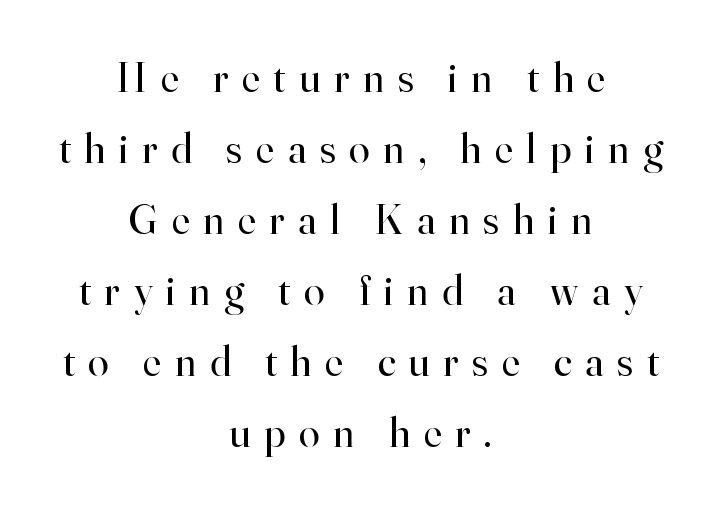
{"serif": "yes", "italic": "no", "bold": "no", "weight": "regular", "width": "normal", "stroke_contrast": "high", "x_height": "small", "monospaced": "no", "underline": "no", "align": "center", "line_spacing": "normal", "line_spacing_ratio": 1.69, "letter_spacing": "wide", "letter_spacing_em": 0.33, "glyph_px": 42}
